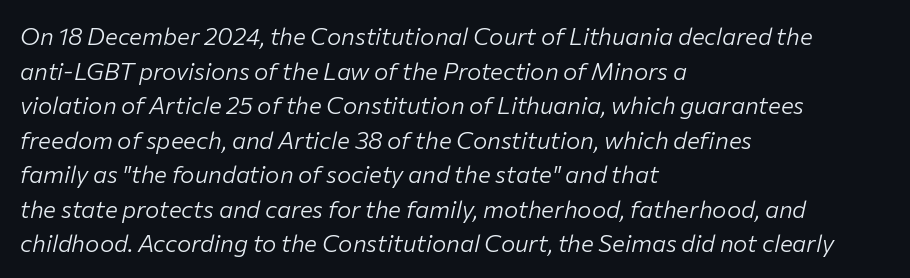
Vertical spacing — default. There is no visible air inserted between adjacent glyphs. Leftover space on each line is placed entirely after the last word. An italicized treatment has been applied to the whole sample. Weight: regular or lighter.
